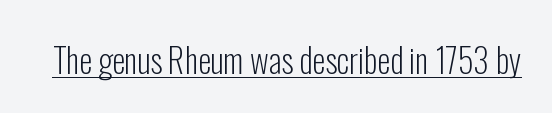
Q: Is the text bold? A: No.
Q: Is the text italic (slanted)? A: No, it is upright.
Q: Is the typeface a serif or a sans-serif typeface? A: Sans-serif.
Q: Is the text underlined? A: Yes.
Q: Is the spacing between letters normal or unusually wide? A: Normal.
Q: Width (condensed, normal, or wide)? A: Condensed.
Q: Stroke contrast? A: Low.
Q: x-height? A: Medium.
Q: Monospaced? A: No.
